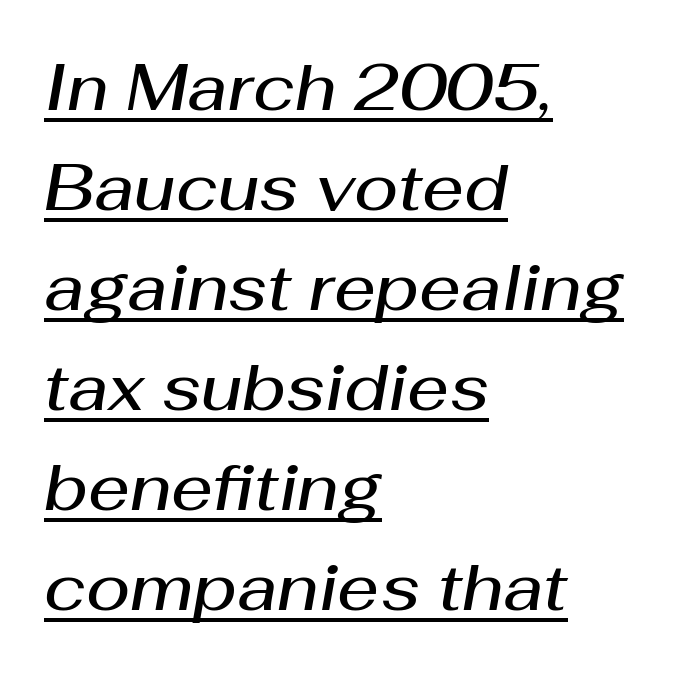
{"italic": "yes", "lean": "right", "slant_degrees": 10, "bold": "semi", "weight": "semibold", "width": "normal", "stroke_contrast": "medium", "x_height": "medium", "monospaced": "no", "underline": "yes", "align": "left", "line_spacing": "normal", "line_spacing_ratio": 1.54, "letter_spacing": "normal", "letter_spacing_em": 0.0, "glyph_px": 65}
